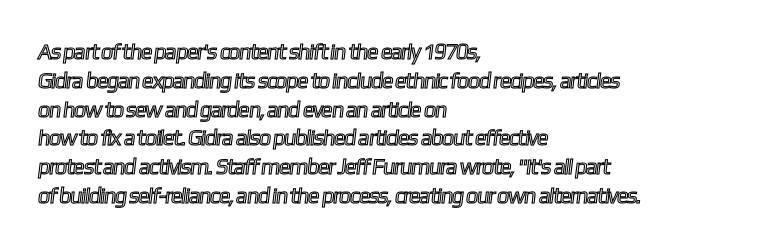
The image shows 22 px text type; set left-aligned, normal line spacing (1.31x), normal letter spacing, not underlined.
